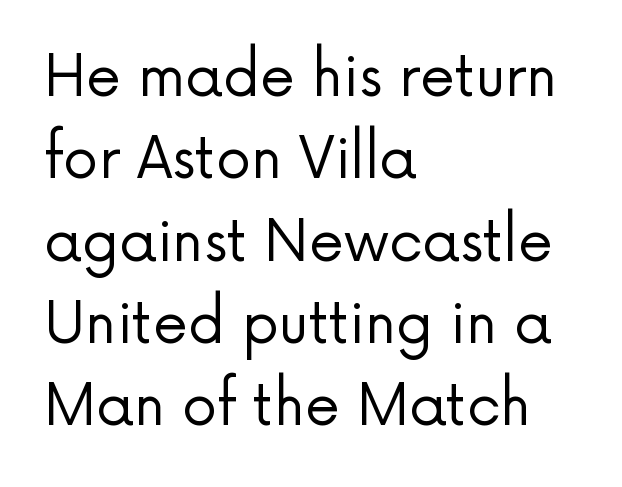
Q: Is the text bold? A: No.
Q: Is the text italic (slanted)? A: No, it is upright.
Q: Is the typeface a serif or a sans-serif typeface? A: Sans-serif.
Q: Is the text underlined? A: No.
Q: How is the paragraph aligned? A: Left-aligned.
Q: Is the spacing between letters normal or unusually wide? A: Normal.
Q: Is the spacing between lines tight, normal or loose? A: Normal.
Q: Width (condensed, normal, or wide)? A: Normal.
Q: Stroke contrast? A: Low.
Q: x-height? A: Medium.
Q: Monospaced? A: No.
